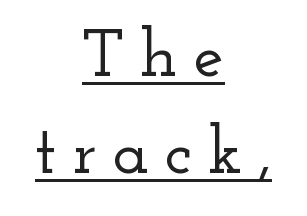
Q: Is the text italic (slanted)? A: No, it is upright.
Q: Is the typeface a serif or a sans-serif typeface? A: Serif.
Q: Is the text underlined? A: Yes.
Q: How is the paragraph aligned? A: Centered.
Q: Is the spacing between letters normal or unusually wide? A: Unusually wide.
Q: Is the spacing between lines tight, normal or loose? A: Normal.
Q: Width (condensed, normal, or wide)? A: Wide.
Q: Stroke contrast? A: Low.
Q: x-height? A: Small.
Q: Monospaced? A: No.
